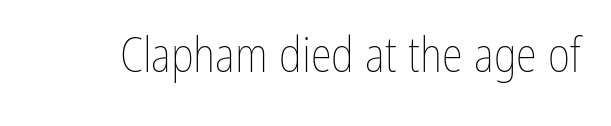
Q: Is the text bold? A: No.
Q: Is the text italic (slanted)? A: No, it is upright.
Q: Is the text underlined? A: No.
Q: Is the spacing between letters normal or unusually wide? A: Normal.
Q: Width (condensed, normal, or wide)? A: Condensed.
Q: Stroke contrast? A: Low.
Q: x-height? A: Medium.
Q: Monospaced? A: No.
